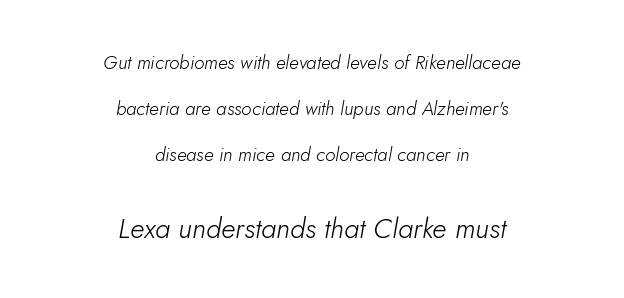
Characters are canted at an angle relative to the baseline's perpendicular. No letter is thick-stroked: the sample isn't bold. Observe the ordinary spacing: letters are neighbours, not strangers. Character widths vary here, with narrow letters taking less room than wide ones. The block sitting lower on the canvas is the one with enlarged characters.
